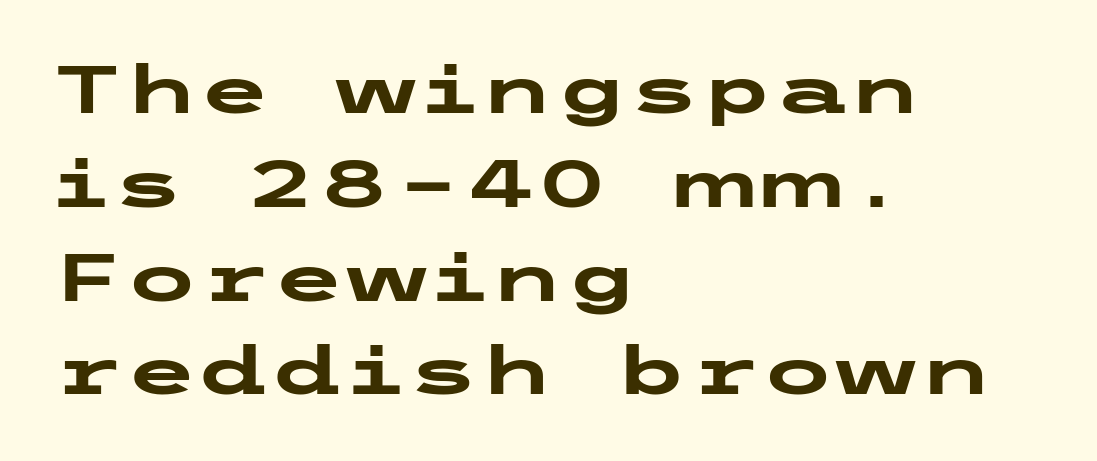
Q: Is the text bold? A: Yes.
Q: Is the text italic (slanted)? A: No, it is upright.
Q: Is the typeface a serif or a sans-serif typeface? A: Sans-serif.
Q: Is the text underlined? A: No.
Q: How is the paragraph aligned? A: Left-aligned.
Q: Is the spacing between letters normal or unusually wide? A: Normal.
Q: Is the spacing between lines tight, normal or loose? A: Normal.
Q: Width (condensed, normal, or wide)? A: Wide.
Q: Stroke contrast? A: Low.
Q: x-height? A: Medium.
